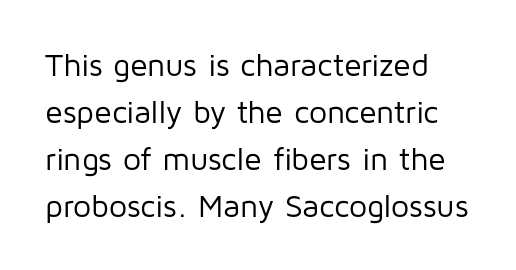
{"serif": "no", "italic": "no", "bold": "no", "weight": "regular", "width": "normal", "stroke_contrast": "low", "x_height": "medium", "monospaced": "no", "underline": "no", "line_spacing": "normal", "line_spacing_ratio": 1.47, "letter_spacing": "normal", "letter_spacing_em": 0.0, "glyph_px": 32}
